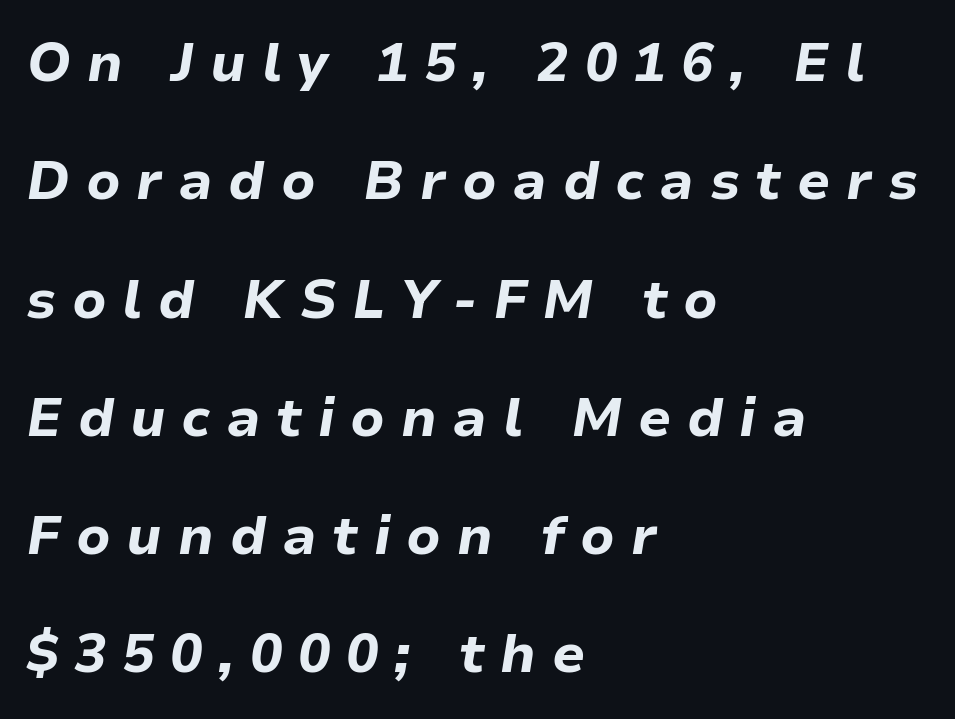
Leading is clearly above the norm, producing a sparse column. You could only call the tracking loose — the letters float apart. I'd describe the lettering as bold — thick and assertive. Lines of text with bare space underneath. The letters advance in unequal steps, a hallmark of proportional type. This sample is left-justified, so line endings fall wherever the words run out.
